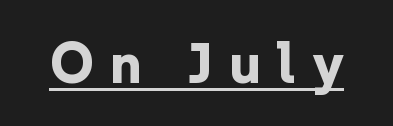
The image shows 57 px bold sans-serif type, upright; set unusually wide letter spacing (+0.29 em), underlined; low stroke contrast and a medium x-height.
